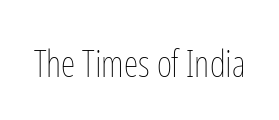
Q: Is the text bold? A: No.
Q: Is the text italic (slanted)? A: No, it is upright.
Q: Is the text underlined? A: No.
Q: Is the spacing between letters normal or unusually wide? A: Normal.
Q: Width (condensed, normal, or wide)? A: Condensed.
Q: Stroke contrast? A: Low.
Q: x-height? A: Medium.
Q: Monospaced? A: No.
